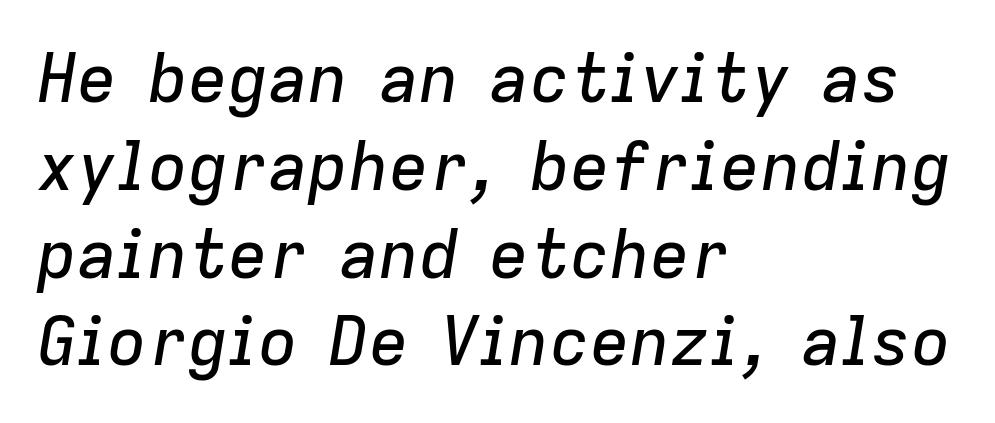
{"italic": "yes", "lean": "right", "slant_degrees": 9, "width": "normal", "stroke_contrast": "low", "x_height": "medium", "monospaced": "no", "underline": "no", "align": "left", "line_spacing": "normal", "line_spacing_ratio": 1.31, "letter_spacing": "normal", "letter_spacing_em": 0.0, "glyph_px": 67}
